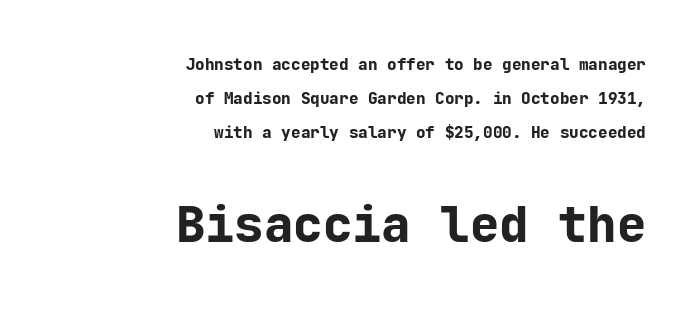
Q: Is the text bold? A: Yes.
Q: Is the text italic (slanted)? A: No, it is upright.
Q: Is the typeface a serif or a sans-serif typeface? A: Sans-serif.
Q: Is the text underlined? A: No.
Q: How is the paragraph aligned? A: Right-aligned.
Q: Is the spacing between letters normal or unusually wide? A: Normal.
Q: Is the spacing between lines tight, normal or loose? A: Loose.
Q: Which block of text is set in a larger size, the first (top) or the second (bottom)? A: The second (bottom) one.
Q: Width (condensed, normal, or wide)? A: Normal.
Q: Stroke contrast? A: Low.
Q: x-height? A: Medium.
Q: Monospaced? A: Yes.
